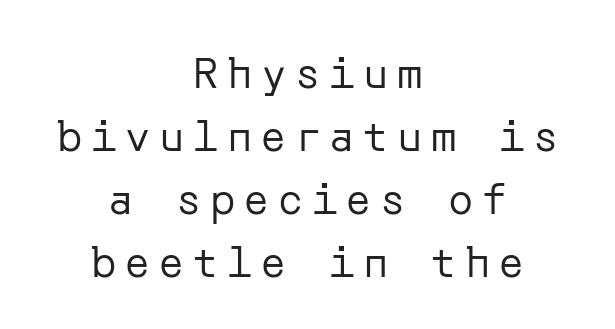
{"serif": "no", "italic": "no", "bold": "no", "weight": "regular", "width": "normal", "stroke_contrast": "low", "x_height": "medium", "underline": "no", "align": "center", "line_spacing": "normal", "line_spacing_ratio": 1.5, "letter_spacing": "wide", "letter_spacing_em": 0.21, "glyph_px": 42}
